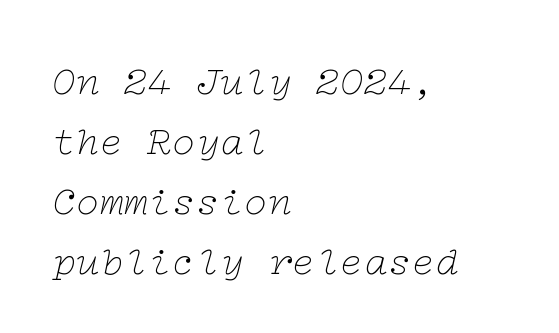
{"serif": "yes", "italic": "yes", "lean": "right", "slant_degrees": 12, "bold": "no", "weight": "thin", "width": "wide", "stroke_contrast": "low", "x_height": "medium", "underline": "no", "align": "left", "line_spacing": "normal", "line_spacing_ratio": 1.5, "letter_spacing": "normal", "letter_spacing_em": 0.0, "glyph_px": 40}
